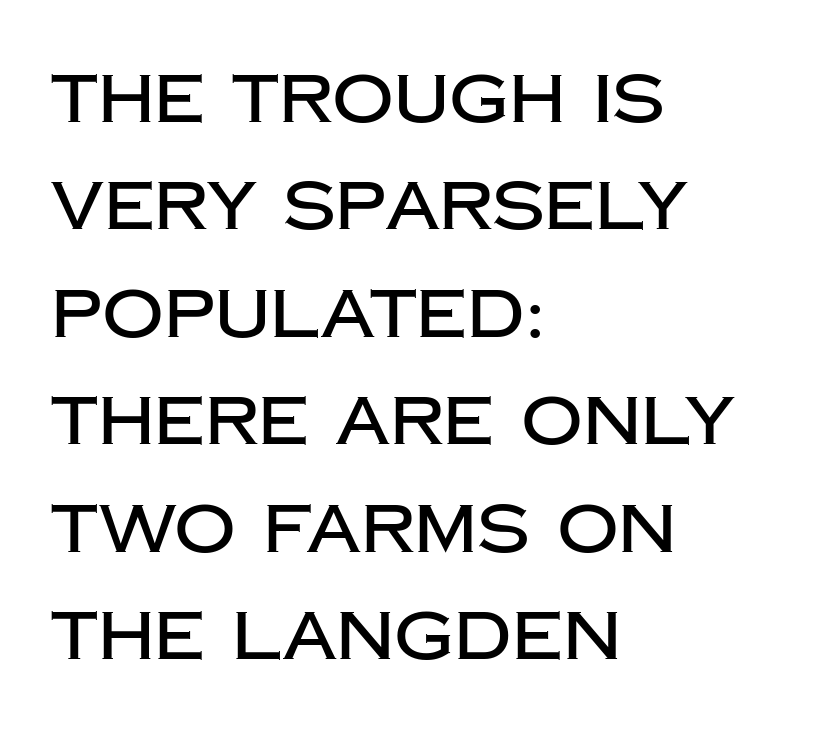
This sample keeps an unexceptional amount of space between lines. What stands out about the letter spacing? Nothing — it is the standard amount. Grotesque or geometric, the face here clearly has no serifs. These lines are rendered in a variable-pitch font. Visually the block forms a straight wall on the left and a jagged coastline on the right.
